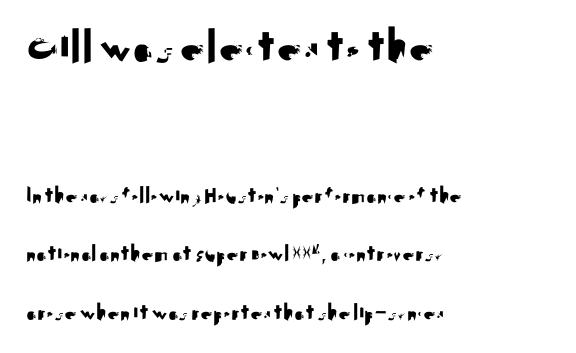
{"serif": "no", "italic": "no", "width": "normal", "stroke_contrast": "medium", "x_height": "small", "monospaced": "no", "underline": "no", "align": "left", "line_spacing": "loose", "line_spacing_ratio": 2.44, "letter_spacing": "normal", "letter_spacing_em": 0.0, "larger_block": "first", "size_ratio": 2.04, "glyph_px": 49}
